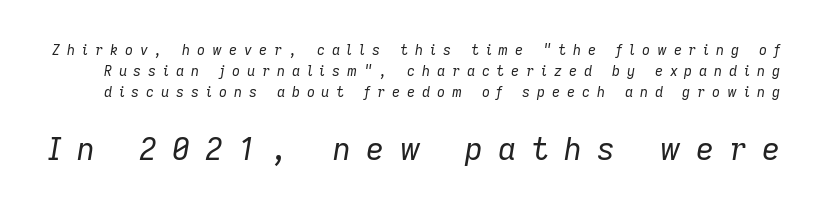
This is not heavy type; no bold has been used. If you squint, the bottom block still reads clearly — it's the larger of the two. The leading is moderate, giving the passage an even texture. Clear beneath every line of the passage. Character widths vary here, with narrow letters taking less room than wide ones.
